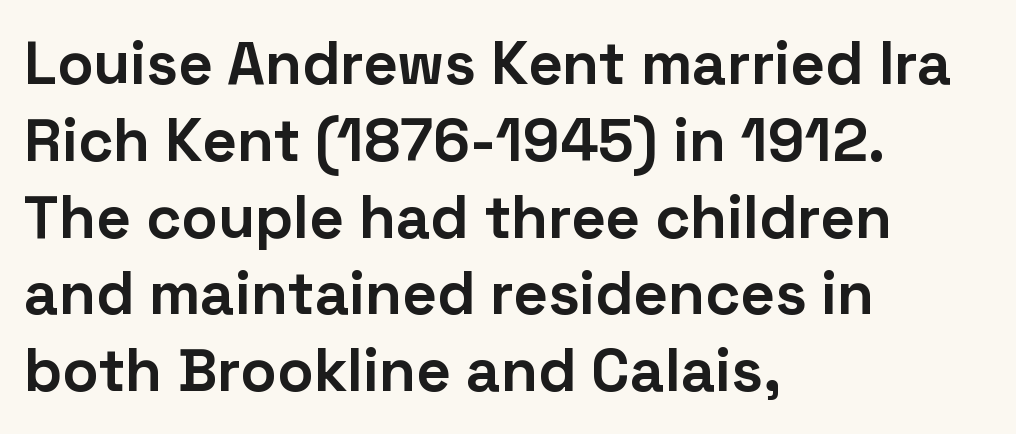
{"serif": "no", "italic": "no", "bold": "yes", "weight": "bold", "width": "normal", "stroke_contrast": "low", "x_height": "medium", "monospaced": "no", "underline": "no", "align": "left", "line_spacing": "normal", "line_spacing_ratio": 1.28, "letter_spacing": "normal", "letter_spacing_em": 0.0, "glyph_px": 60}
